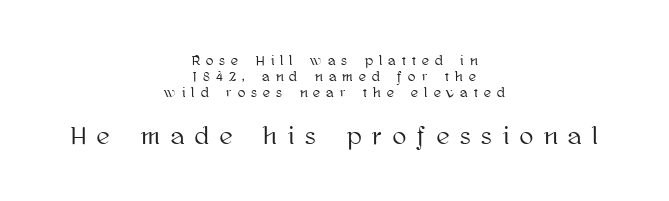
{"italic": "no", "underline": "no", "align": "center", "line_spacing": "tight", "line_spacing_ratio": 1.14, "letter_spacing": "wide", "letter_spacing_em": 0.44, "larger_block": "second", "size_ratio": 1.79, "glyph_px": 25}
